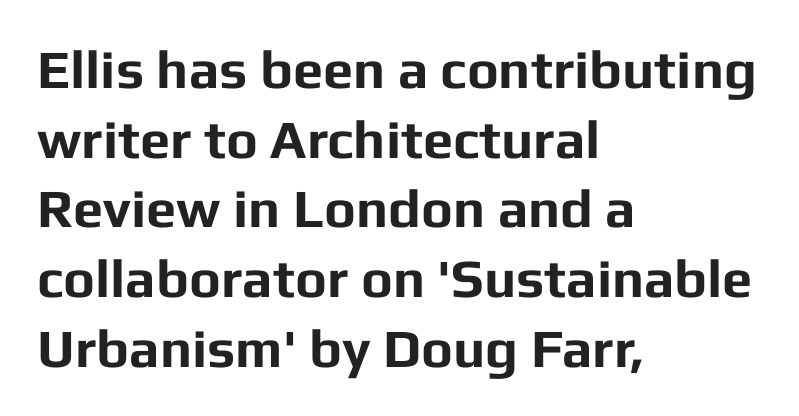
Words float on clear page, feet unadorned. The designer went with a sans here, leaving each stem footless. Summary of weight: heavy, a full bold. Compared with a centered layout, this one pins lines to the left instead.
